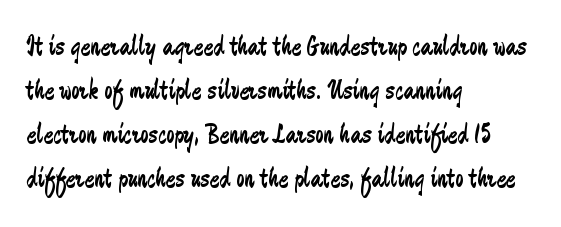
Is the type heavy? It reads as light-to-regular instead. Honestly, the letter spacing is just normal — you wouldn't notice it. Classification — sans serif. Proportional: the letters do not fall into vertical columns. If you measured baseline to baseline, you'd find a middling distance.
